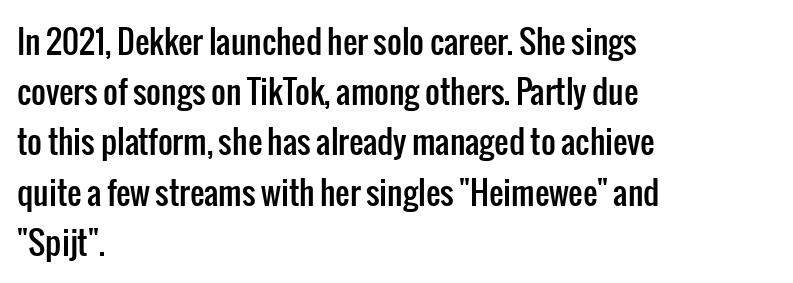
Q: Is the text italic (slanted)? A: No, it is upright.
Q: Is the typeface a serif or a sans-serif typeface? A: Sans-serif.
Q: Is the text underlined? A: No.
Q: How is the paragraph aligned? A: Left-aligned.
Q: Is the spacing between letters normal or unusually wide? A: Normal.
Q: Is the spacing between lines tight, normal or loose? A: Normal.
Q: Width (condensed, normal, or wide)? A: Condensed.
Q: Stroke contrast? A: Low.
Q: x-height? A: Medium.
Q: Monospaced? A: No.
